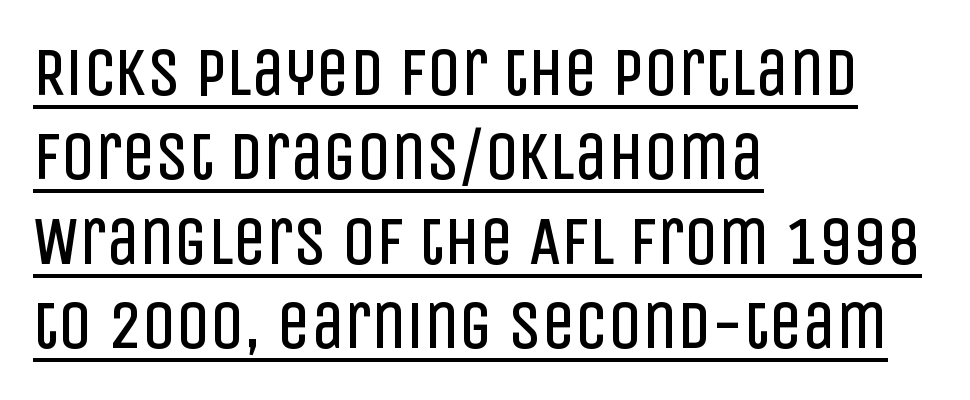
{"serif": "no", "italic": "no", "bold": "no", "weight": "regular", "width": "condensed", "stroke_contrast": "low", "x_height": "large", "monospaced": "no", "underline": "yes", "align": "left", "line_spacing": "normal", "line_spacing_ratio": 1.26, "letter_spacing": "normal", "letter_spacing_em": 0.0, "glyph_px": 67}
